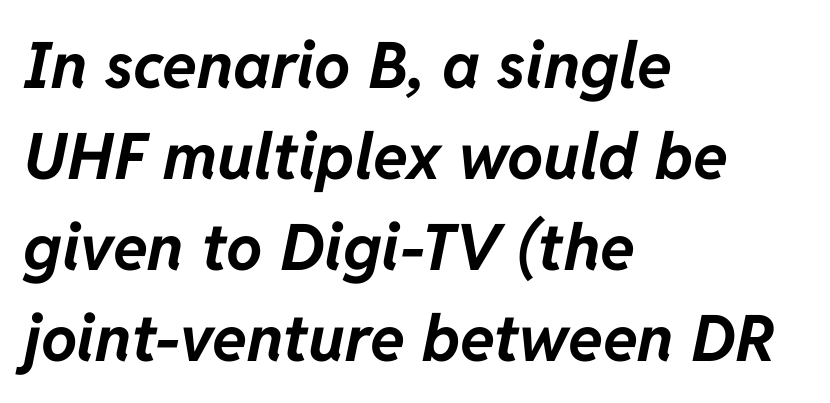
Q: Is the text bold? A: Yes.
Q: Is the text italic (slanted)? A: Yes, it leans right by about 11 degrees.
Q: Is the text underlined? A: No.
Q: How is the paragraph aligned? A: Left-aligned.
Q: Is the spacing between letters normal or unusually wide? A: Normal.
Q: Is the spacing between lines tight, normal or loose? A: Normal.
Q: Width (condensed, normal, or wide)? A: Normal.
Q: Stroke contrast? A: Low.
Q: x-height? A: Medium.
Q: Monospaced? A: No.
